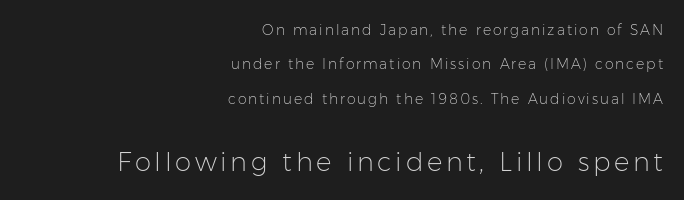
Q: Is the text bold? A: No.
Q: Is the text italic (slanted)? A: No, it is upright.
Q: Is the text underlined? A: No.
Q: How is the paragraph aligned? A: Right-aligned.
Q: Is the spacing between lines tight, normal or loose? A: Loose.
Q: Which block of text is set in a larger size, the first (top) or the second (bottom)? A: The second (bottom) one.
